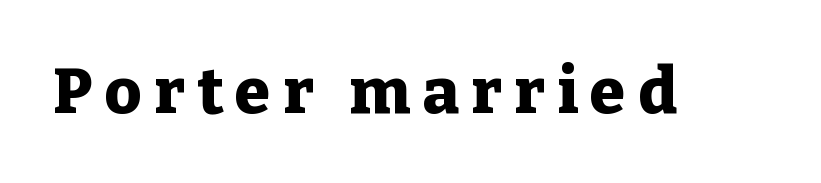
The image shows 64 px heavy serif type, upright; set not underlined; low stroke contrast and a medium x-height.
